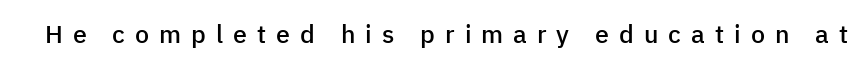
Q: Is the text bold? A: Semi-bold.
Q: Is the text italic (slanted)? A: No, it is upright.
Q: Is the text underlined? A: No.
Q: Is the spacing between letters normal or unusually wide? A: Unusually wide.
